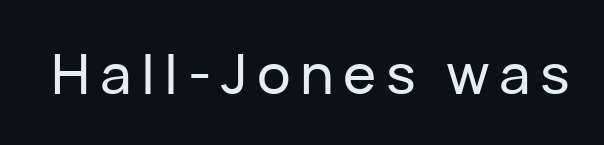
{"serif": "no", "italic": "no", "width": "normal", "stroke_contrast": "low", "x_height": "medium", "monospaced": "no", "underline": "no", "glyph_px": 56}
